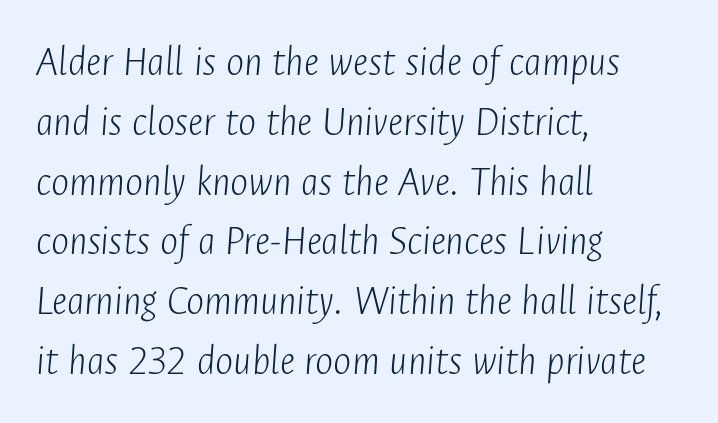
Q: Is the text bold? A: No.
Q: Is the text italic (slanted)? A: Yes, it leans right by about 4 degrees.
Q: Is the text underlined? A: No.
Q: How is the paragraph aligned? A: Left-aligned.
Q: Is the spacing between letters normal or unusually wide? A: Normal.
Q: Is the spacing between lines tight, normal or loose? A: Normal.
Q: Width (condensed, normal, or wide)? A: Condensed.
Q: Stroke contrast? A: Low.
Q: x-height? A: Medium.
Q: Monospaced? A: No.
